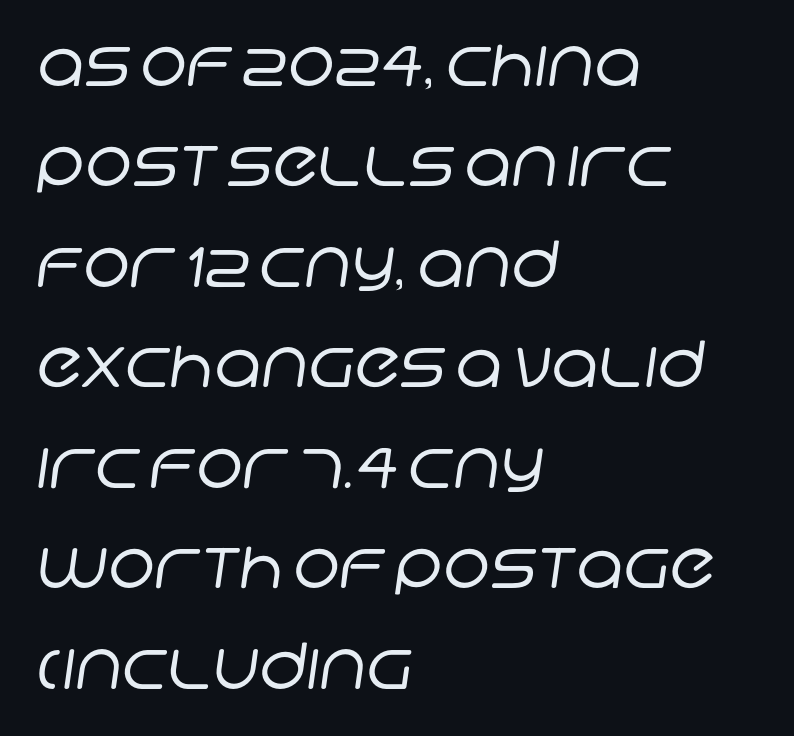
Compared with a typical body face, this is equally light or lighter still. The letterforms sit shoulder to shoulder at normal distance. Think of a printed novel: that variable character pitch is what you see here. In terms of leading, this rendering sits right in the middle. Does the type have serifs? No, each stem ends abruptly.
